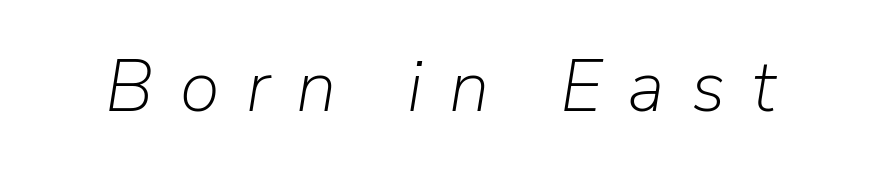
Q: Is the text bold? A: No.
Q: Is the text italic (slanted)? A: Yes, it leans right by about 9 degrees.
Q: Is the text underlined? A: No.
Q: Is the spacing between letters normal or unusually wide? A: Unusually wide.
Q: Width (condensed, normal, or wide)? A: Normal.
Q: Stroke contrast? A: Low.
Q: x-height? A: Medium.
Q: Monospaced? A: No.
